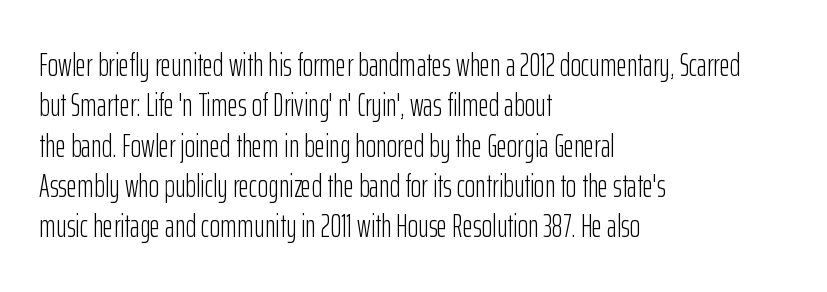
The image shows 32 px light, condensed sans-serif type, upright; set left-aligned, normal line spacing (1.26x), normal letter spacing, not underlined; low stroke contrast and a medium x-height.
